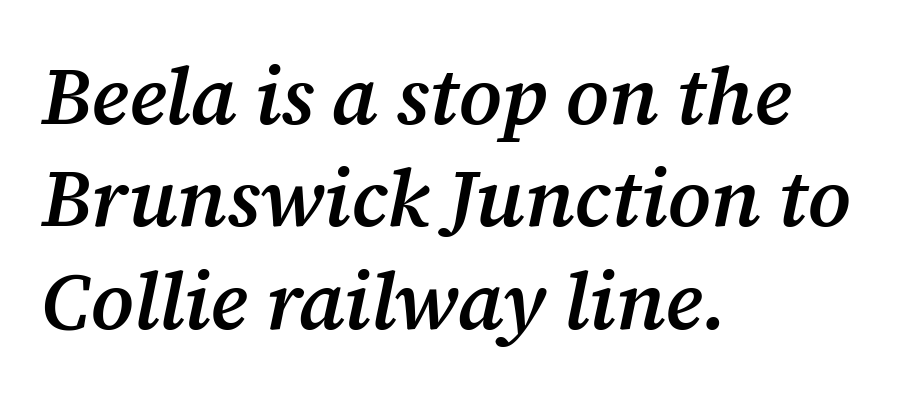
{"serif": "yes", "italic": "yes", "lean": "right", "slant_degrees": 12, "bold": "semi", "weight": "semibold", "width": "normal", "stroke_contrast": "medium", "x_height": "medium", "monospaced": "no", "underline": "no", "align": "left", "line_spacing": "normal", "line_spacing_ratio": 1.28, "letter_spacing": "normal", "letter_spacing_em": 0.0, "glyph_px": 80}
